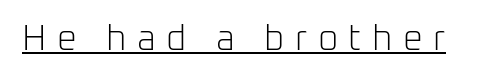
The image shows 35 px light sans-serif type, upright; set unusually wide letter spacing (+0.3 em), underlined; low stroke contrast and a medium x-height.
